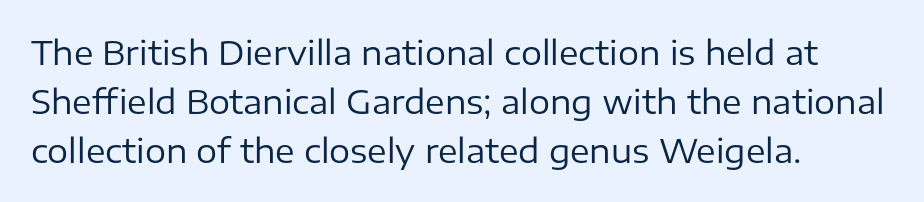
The image shows 33 px regular-weight sans-serif type, upright; set left-aligned, normal line spacing (1.48x), normal letter spacing, not underlined; low stroke contrast and a medium x-height.
